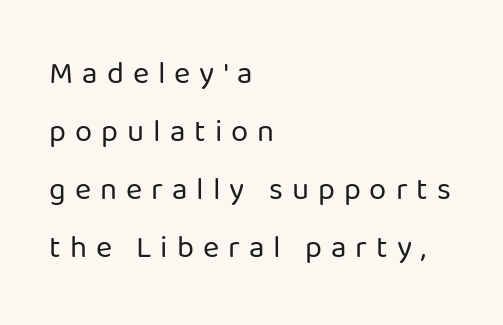
Is this a fixed-width face? No — the glyphs have proportional, varying widths. Summary of weight: not heavy and not bold. A clean baseline with only descenders dipping below it. Does the lettering tilt? It doesn't — this is upright. Classification — sans serif. Compared with typical body copy, the letter spacing here is much looser.
